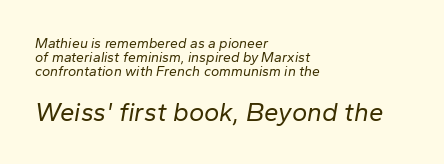
The image shows 26 px text type, italic (leaning right); set left-aligned, tight line spacing (0.99x), normal letter spacing, not underlined; the second (bottom) block is 1.86x larger.
